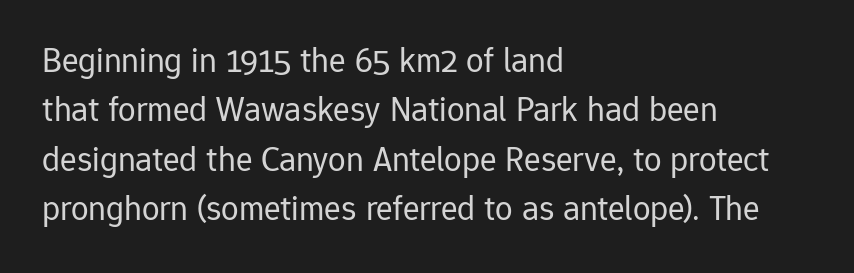
Type style note: lacks serifs. The vertical gap from one line to the next is medium. Tracking here is standard; glyphs follow each other at the usual distance. Bare-footed words on every line. Short and long lines alike share a common starting point at left. Unbolded letterforms with no extra heft.
